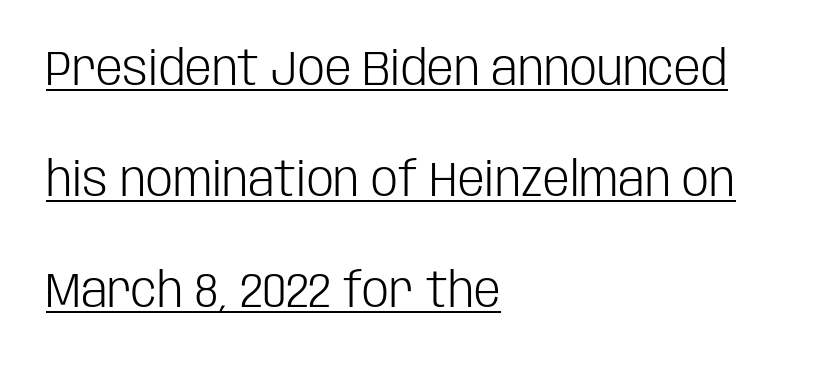
Q: Is the text bold? A: No.
Q: Is the text italic (slanted)? A: No, it is upright.
Q: Is the typeface a serif or a sans-serif typeface? A: Sans-serif.
Q: Is the text underlined? A: Yes.
Q: How is the paragraph aligned? A: Left-aligned.
Q: Is the spacing between letters normal or unusually wide? A: Normal.
Q: Is the spacing between lines tight, normal or loose? A: Loose.
Q: Width (condensed, normal, or wide)? A: Condensed.
Q: Stroke contrast? A: Low.
Q: x-height? A: Large.
Q: Monospaced? A: No.
